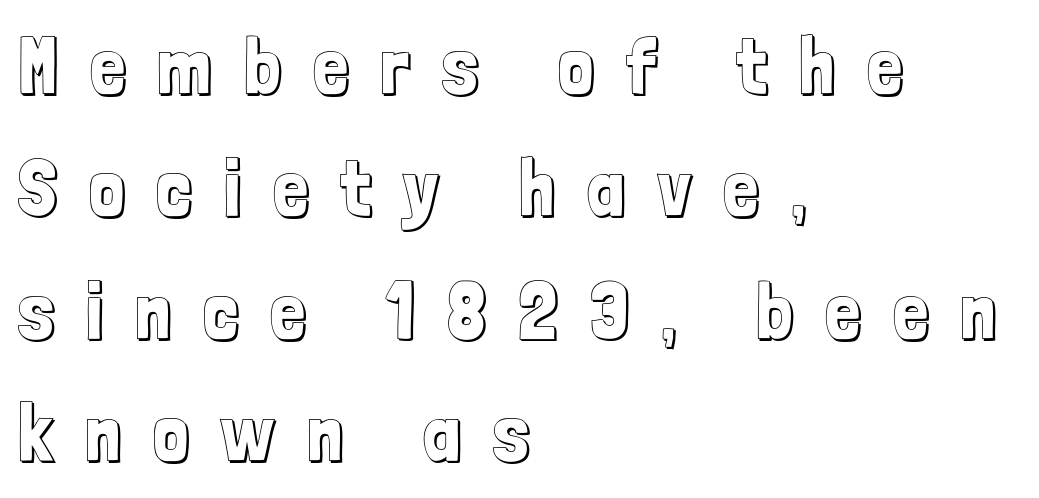
Q: Is the text italic (slanted)? A: No, it is upright.
Q: Is the text underlined? A: No.
Q: How is the paragraph aligned? A: Left-aligned.
Q: Is the spacing between letters normal or unusually wide? A: Unusually wide.
Q: Is the spacing between lines tight, normal or loose? A: Normal.
Q: Width (condensed, normal, or wide)? A: Condensed.
Q: x-height? A: Medium.
Q: Monospaced? A: No.
